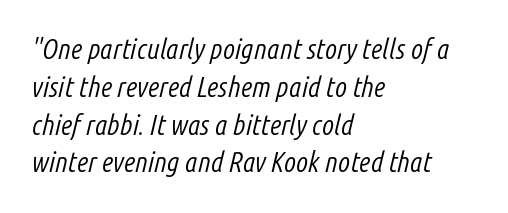
{"italic": "yes", "lean": "right", "slant_degrees": 14, "bold": "no", "weight": "light", "width": "condensed", "stroke_contrast": "low", "x_height": "medium", "monospaced": "no", "underline": "no", "align": "left", "line_spacing": "normal", "line_spacing_ratio": 1.35, "letter_spacing": "normal", "letter_spacing_em": 0.0, "glyph_px": 28}
